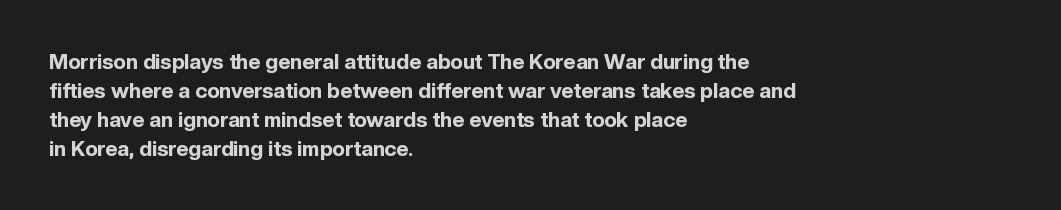
The image shows 21 px bold type, upright; set left-aligned, normal line spacing (1.38x), normal letter spacing, not underlined.
